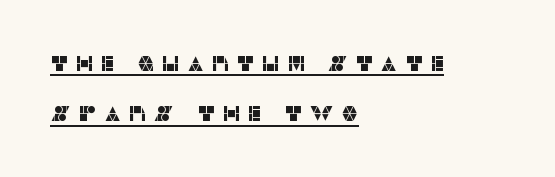
The type is letterspaced generously, with wide tracking. Quick note: not italic, upright. The lines are spread far apart with generous leading. Is the block centered? No — it sits flush against the left margin. The typesetter has applied underlining to the passage shown.
